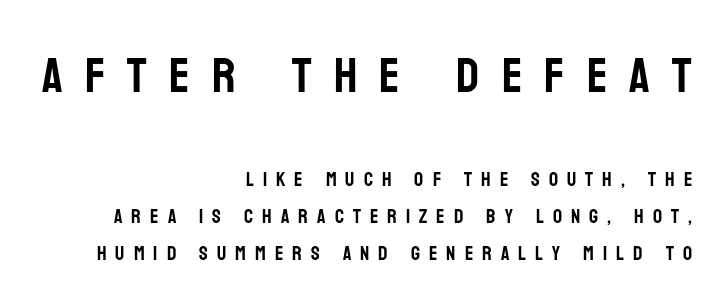
The image shows 49 px condensed sans-serif type, upright; set right-aligned, line spacing 1.84x, unusually wide letter spacing (+0.45 em), not underlined; the first (top) block is 2.45x larger; low stroke contrast and a large x-height.
